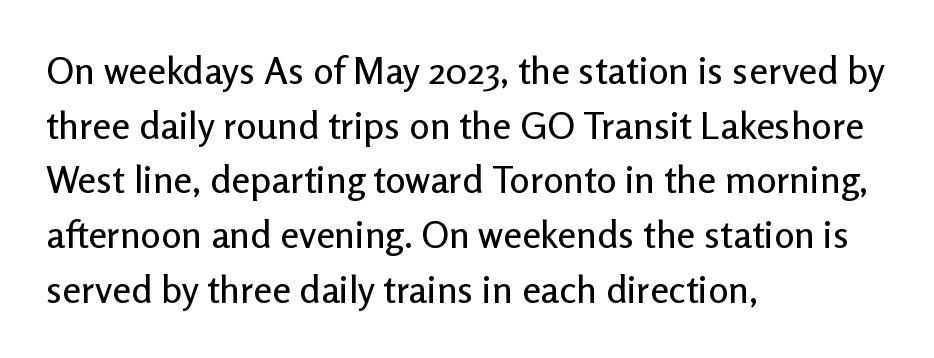
The image shows 38 px sans-serif type, upright; set left-aligned, normal line spacing (1.44x), normal letter spacing, not underlined; low stroke contrast and a medium x-height.
